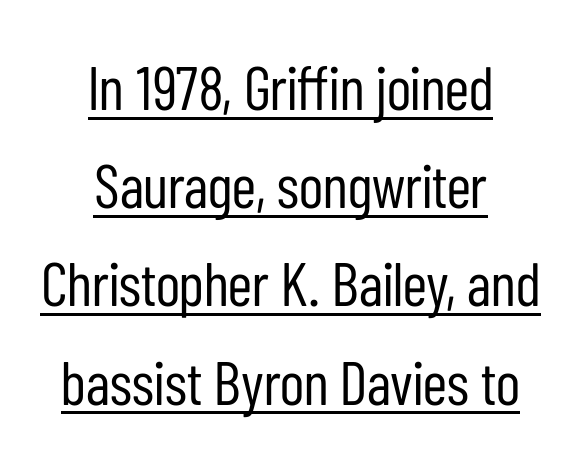
The image shows 61 px regular-weight, condensed sans-serif type, upright; set centered, normal line spacing (1.61x), normal letter spacing, underlined; low stroke contrast and a medium x-height.
